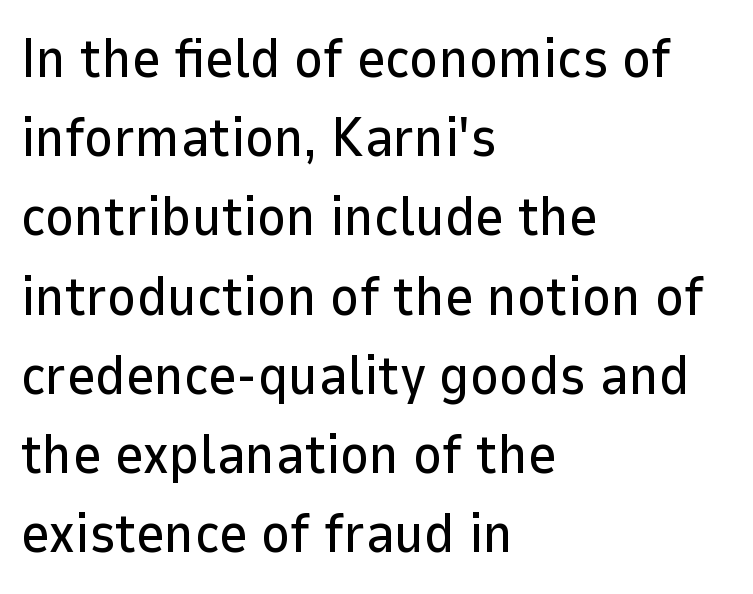
The image shows 55 px sans-serif type, upright; set left-aligned, normal line spacing (1.44x), normal letter spacing, not underlined; low stroke contrast and a medium x-height.
